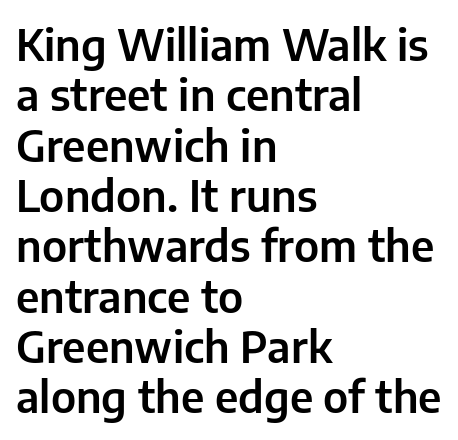
The image shows 43 px sans-serif type, upright; set left-aligned, line spacing 1.17x, normal letter spacing, not underlined; low stroke contrast and a medium x-height.
